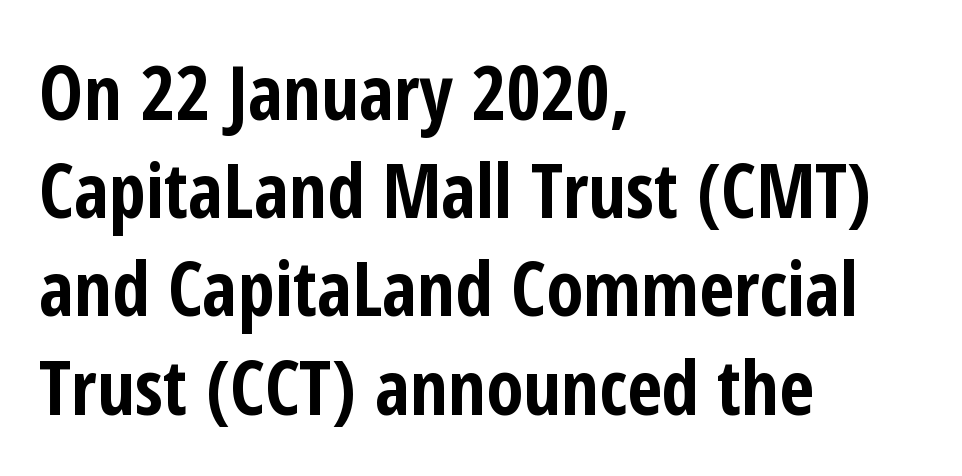
The image shows 75 px bold, condensed sans-serif type, upright; set left-aligned, normal line spacing (1.31x), normal letter spacing, not underlined; low stroke contrast and a medium x-height.
